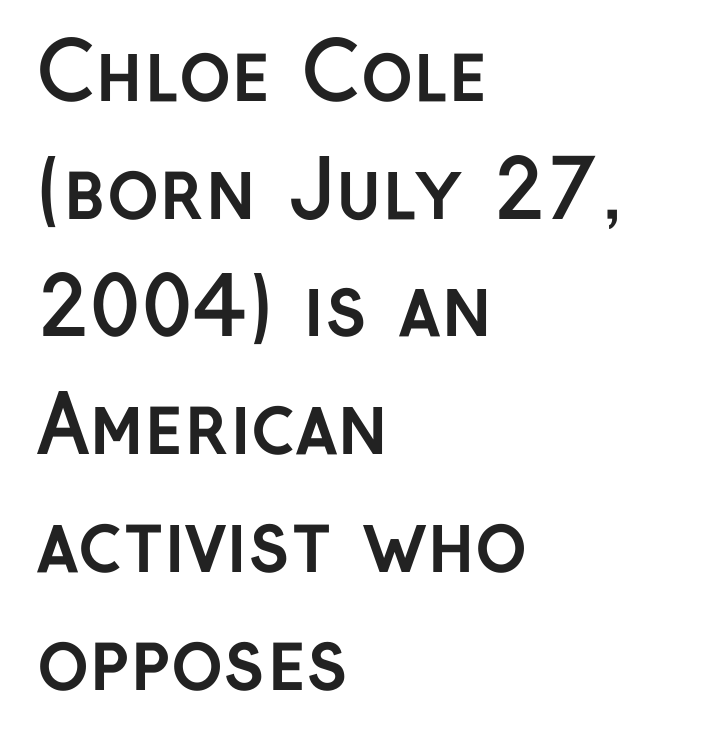
{"serif": "no", "italic": "no", "bold": "yes", "weight": "semibold", "width": "normal", "stroke_contrast": "low", "x_height": "medium", "monospaced": "no", "underline": "no", "align": "left", "line_spacing": "normal", "line_spacing_ratio": 1.49, "letter_spacing": "normal", "letter_spacing_em": 0.0, "glyph_px": 79}
